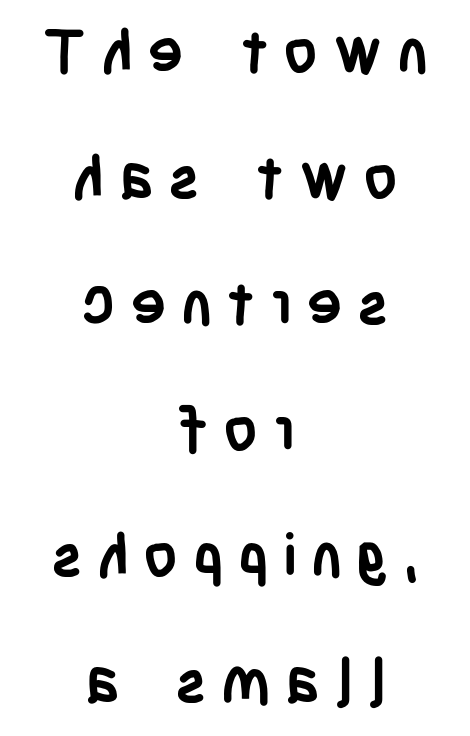
Letter spacing: wide. The lines are spread far apart with generous leading. The letters advance in unequal steps, a hallmark of proportional type. Typeset on center — no edge is straight. The letters stand upright; this is a roman face. Observe the absence of serifs on each vertical stroke in this sample.
